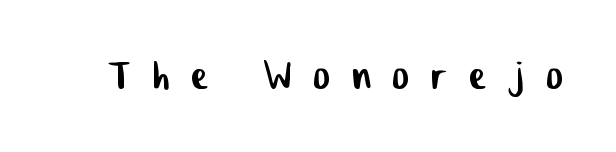
{"serif": "no", "width": "condensed", "stroke_contrast": "low", "x_height": "medium", "monospaced": "no", "underline": "no", "letter_spacing": "wide", "letter_spacing_em": 0.45, "glyph_px": 50}
